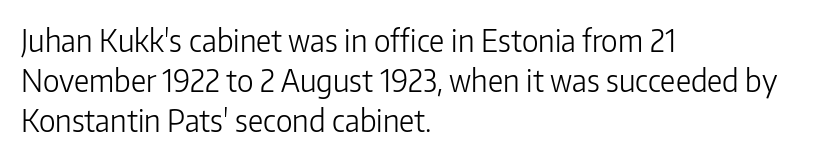
Descenders hang freely into open space. Is there any slant? The stems are plumb. A student would call this left alignment; a typographer would say flush left, rag right. The passage shown is typed in a proportional face where columns would drift. The designer left line spacing at the default.
